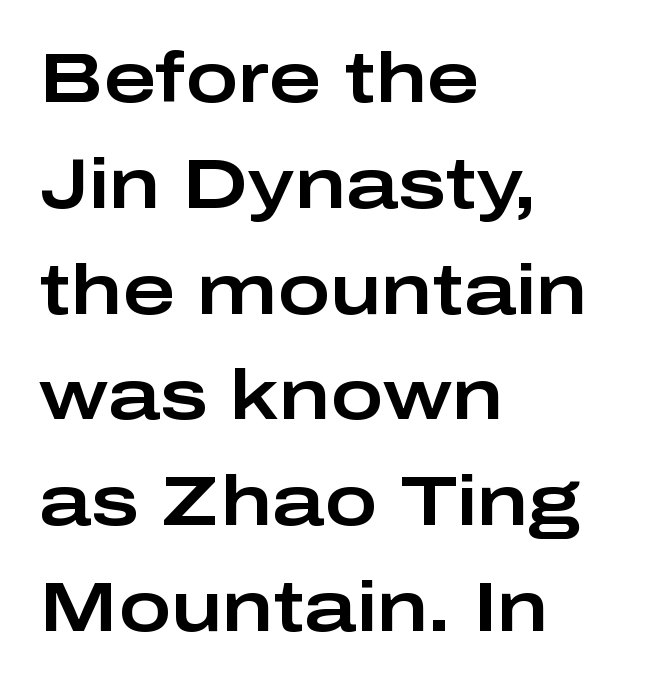
The image shows 71 px wide sans-serif type, upright; set left-aligned, normal line spacing (1.49x), normal letter spacing, not underlined; low stroke contrast and a medium x-height.
